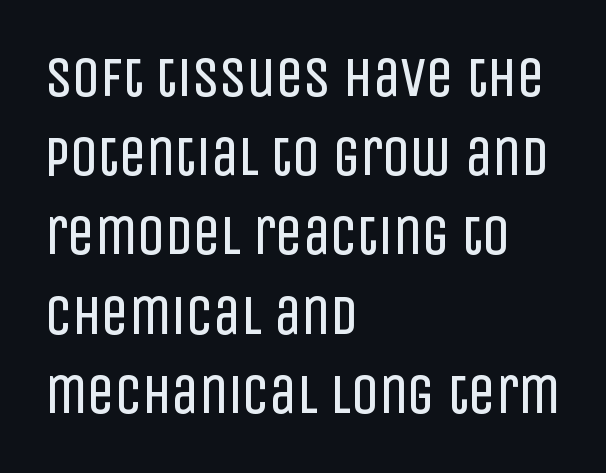
A typesetter would call this proportional, since set widths differ per character. Letterform terminals end flat and unadorned throughout the passage. The lines sit at an ordinary, default distance from one another. Clear beneath every line of the passage. The axis of the letterforms is exactly vertical.
